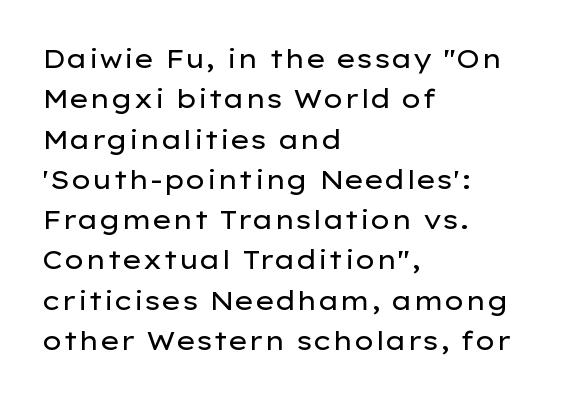
Q: Is the text bold? A: No.
Q: Is the text italic (slanted)? A: No, it is upright.
Q: Is the text underlined? A: No.
Q: How is the paragraph aligned? A: Left-aligned.
Q: Is the spacing between letters normal or unusually wide? A: Normal.
Q: Is the spacing between lines tight, normal or loose? A: Normal.
